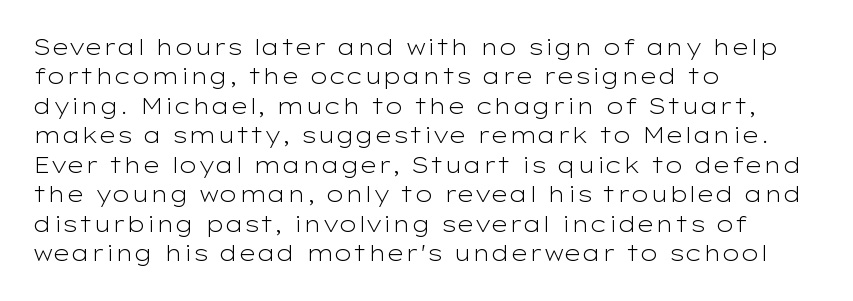
Bare-footed words on every line. Every stem runs plumb, perpendicular to the baseline. The typesetting does not lean heavy: it is not bold. Tracking value appears to be zero — textbook default spacing. The vertical gap from one line to the next is medium.
